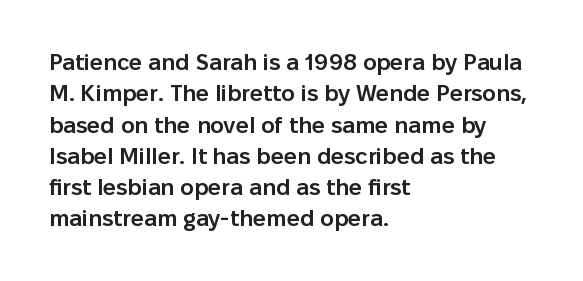
Q: Is the text bold? A: Semi-bold.
Q: Is the text italic (slanted)? A: No, it is upright.
Q: Is the text underlined? A: No.
Q: How is the paragraph aligned? A: Left-aligned.
Q: Is the spacing between letters normal or unusually wide? A: Normal.
Q: Is the spacing between lines tight, normal or loose? A: Normal.
